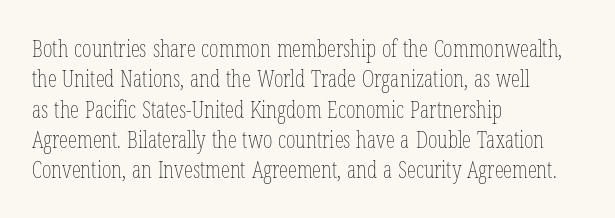
Q: Is the text bold? A: No.
Q: Is the text italic (slanted)? A: No, it is upright.
Q: Is the text underlined? A: No.
Q: How is the paragraph aligned? A: Left-aligned.
Q: Is the spacing between letters normal or unusually wide? A: Normal.
Q: Is the spacing between lines tight, normal or loose? A: Normal.
